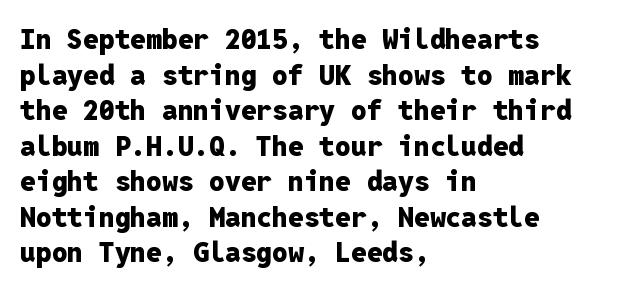
Q: Is the text bold? A: Yes.
Q: Is the text italic (slanted)? A: No, it is upright.
Q: Is the typeface a serif or a sans-serif typeface? A: Sans-serif.
Q: Is the text underlined? A: No.
Q: How is the paragraph aligned? A: Left-aligned.
Q: Is the spacing between letters normal or unusually wide? A: Normal.
Q: Is the spacing between lines tight, normal or loose? A: Normal.
Q: Width (condensed, normal, or wide)? A: Normal.
Q: Stroke contrast? A: Low.
Q: x-height? A: Medium.
Q: Monospaced? A: Yes.
